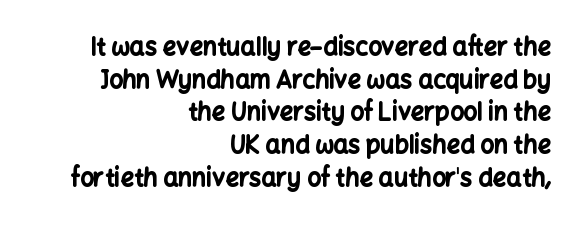
The image shows 24 px bold type, upright; set right-aligned, normal line spacing (1.36x), normal letter spacing, not underlined.
